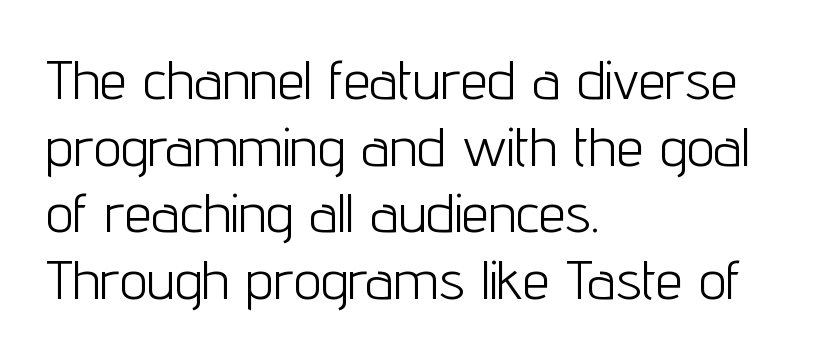
{"serif": "no", "italic": "no", "bold": "no", "weight": "light", "width": "condensed", "stroke_contrast": "low", "x_height": "medium", "monospaced": "no", "underline": "no", "align": "left", "line_spacing_ratio": 1.21, "letter_spacing": "normal", "letter_spacing_em": 0.0, "glyph_px": 55}
